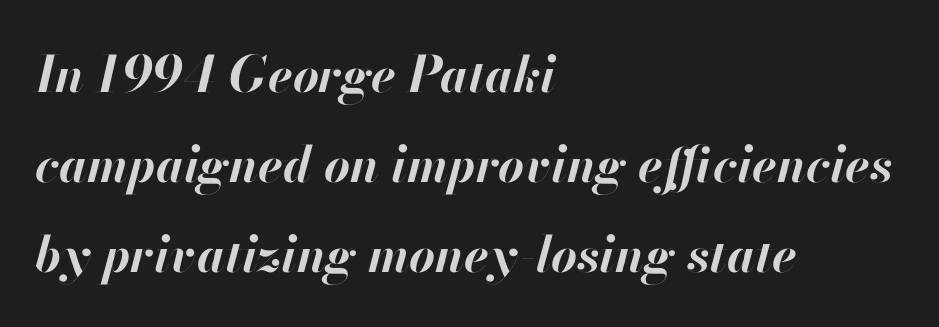
The text block is weighted toward the left margin, trailing off unevenly rightward. Just letters on the line, the space beneath them empty. Standard letterfit; no display-style spreading of the glyphs. Emphasis-style slanted type is in use. You'd pick this weight for a headline — it's a proper bold.
